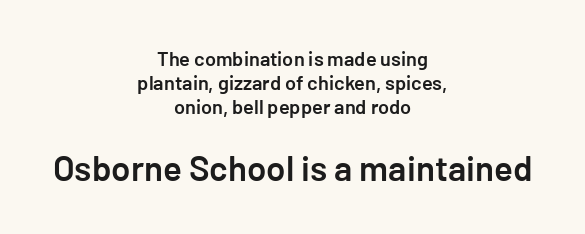
The image shows 35 px semibold sans-serif type, upright; set centered, line spacing 1.2x, normal letter spacing, not underlined; the second (bottom) block is 1.75x larger; low stroke contrast and a medium x-height.
